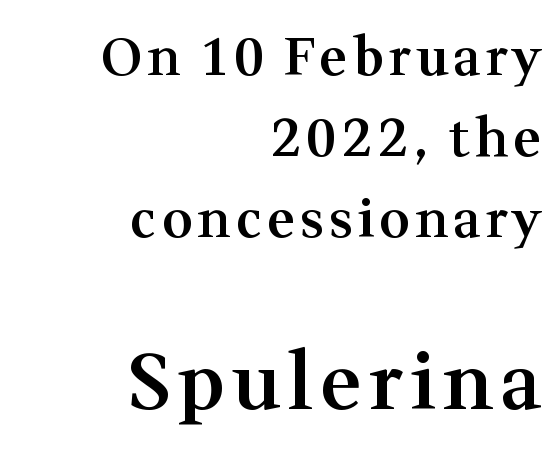
{"serif": "yes", "italic": "no", "bold": "semi", "weight": "semibold", "width": "normal", "stroke_contrast": "medium", "x_height": "medium", "monospaced": "no", "underline": "no", "align": "right", "line_spacing": "normal", "line_spacing_ratio": 1.56, "larger_block": "second", "size_ratio": 1.5, "glyph_px": 78}
